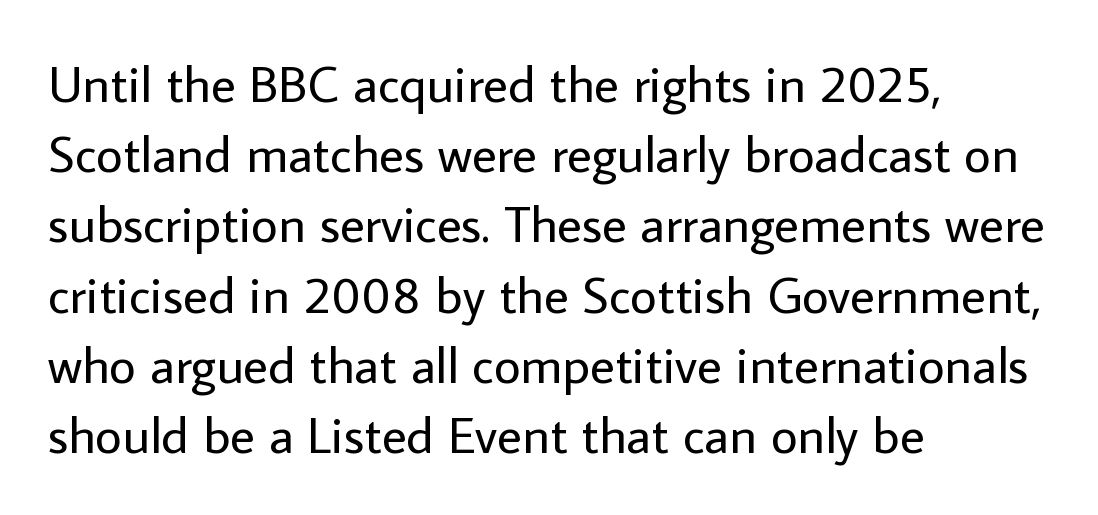
The horizontal fit of the characters is conventional and even. The space beneath each line is pristine and unruled. I'd call this a sans setting — the letters go barefoot. A roman cut, with each character standing at attention. Weight: not bold — regular or lighter. Visually the block forms a straight wall on the left and a jagged coastline on the right.
